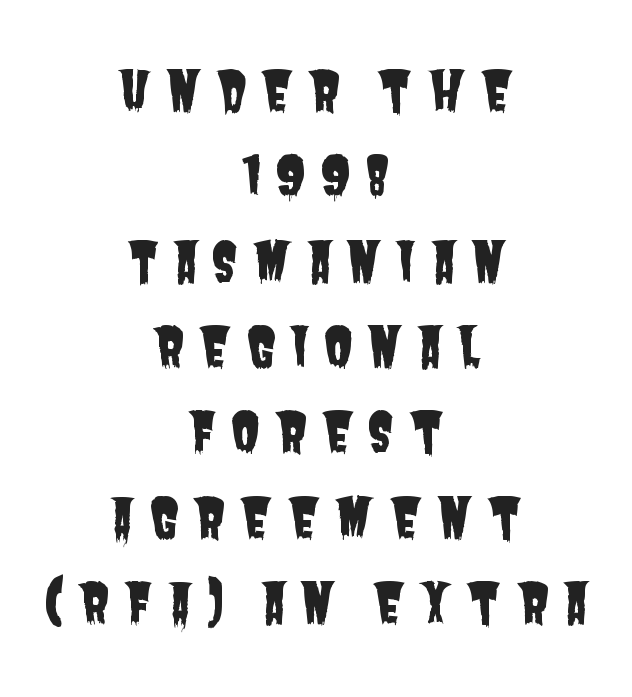
Look at the tracking — it's clearly loosened, letters drifting apart. Beneath every word, the page is bare. Note the varied advance widths — an 'i' is clearly narrower than an 'm'. Each line is balanced around a shared central axis. The letters carry no serifs — their stems end cleanly without finishing strokes. Students, observe: this is what conventionally led text looks like.
